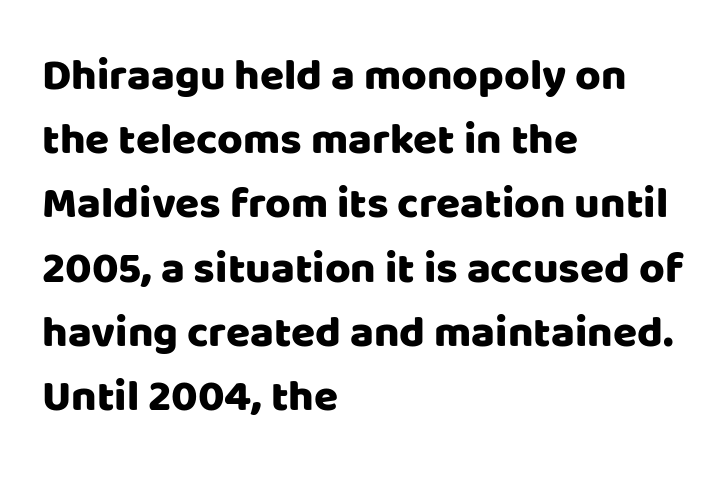
{"serif": "no", "italic": "no", "width": "normal", "stroke_contrast": "low", "x_height": "large", "monospaced": "no", "underline": "no", "align": "left", "line_spacing": "normal", "line_spacing_ratio": 1.46, "letter_spacing": "normal", "letter_spacing_em": 0.0, "glyph_px": 44}
